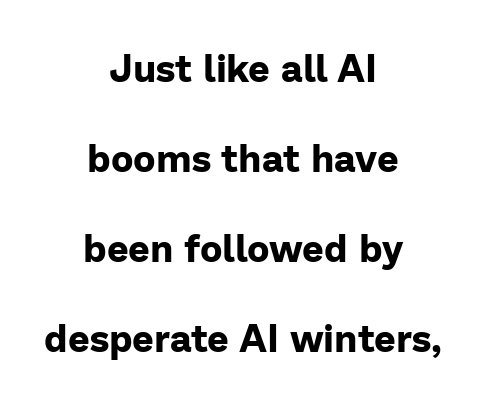
These lines are rendered in a variable-pitch font. Vertically, the passage feels expansive, rows floating well apart. Serifs: no, the terminals of the letterforms are clean. Casual observation: everything's sitting right in the middle. Bare-footed words on every line.
